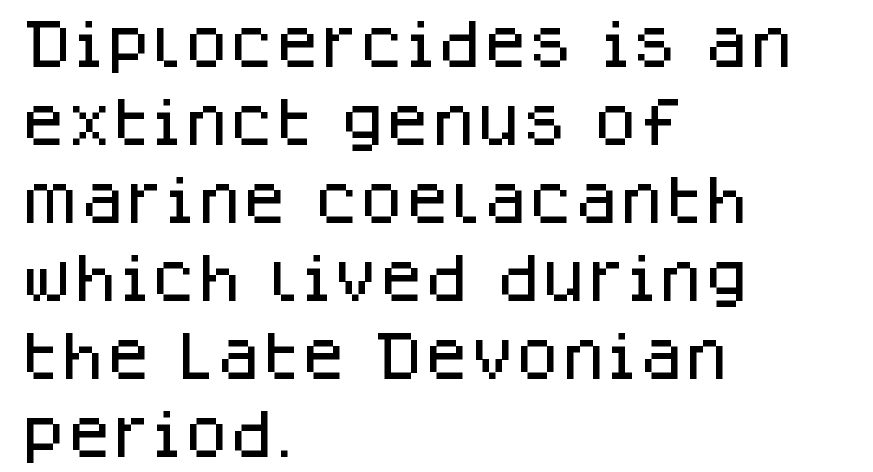
Does the leading feel generous? No, just average. Rule under the text: the space is simply empty. If you drew a ruler down the left edge, every line would touch it. Font category for this specimen: sans-serif.
